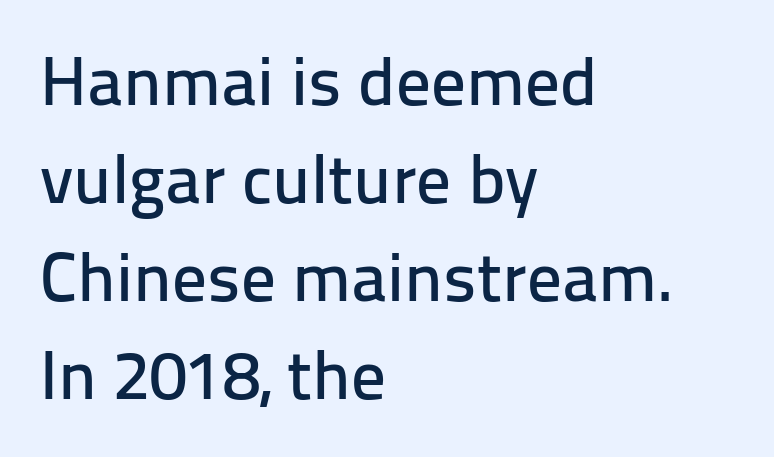
{"serif": "no", "italic": "no", "width": "normal", "stroke_contrast": "low", "x_height": "medium", "monospaced": "no", "underline": "no", "align": "left", "line_spacing": "normal", "line_spacing_ratio": 1.42, "letter_spacing": "normal", "letter_spacing_em": 0.0, "glyph_px": 69}
